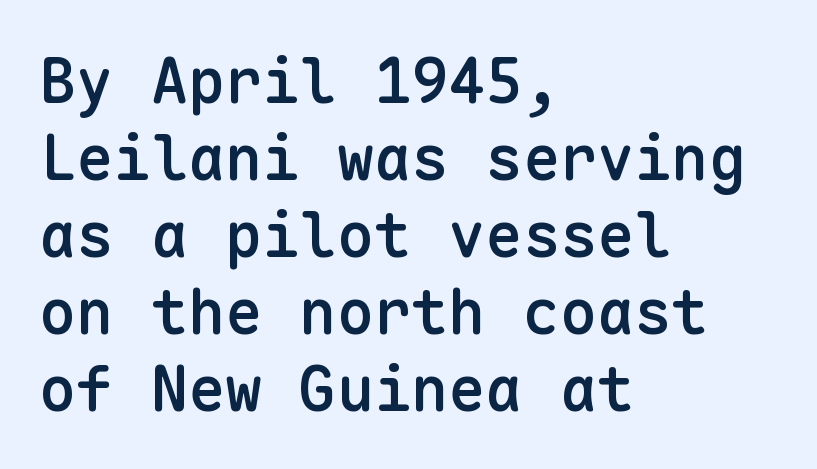
Q: Is the text bold? A: Semi-bold.
Q: Is the text italic (slanted)? A: No, it is upright.
Q: Is the typeface a serif or a sans-serif typeface? A: Sans-serif.
Q: Is the text underlined? A: No.
Q: How is the paragraph aligned? A: Left-aligned.
Q: Is the spacing between letters normal or unusually wide? A: Normal.
Q: Width (condensed, normal, or wide)? A: Normal.
Q: Stroke contrast? A: Low.
Q: x-height? A: Medium.
Q: Monospaced? A: Yes.
